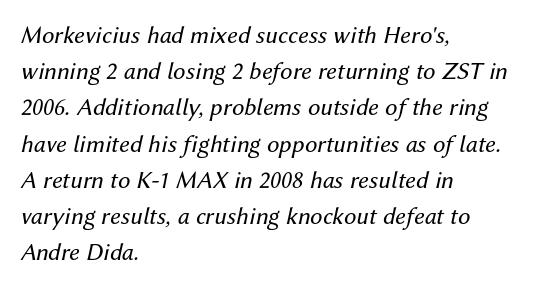
The image shows 25 px text type, italic (leaning right); set left-aligned, normal line spacing (1.45x), normal letter spacing, not underlined.
